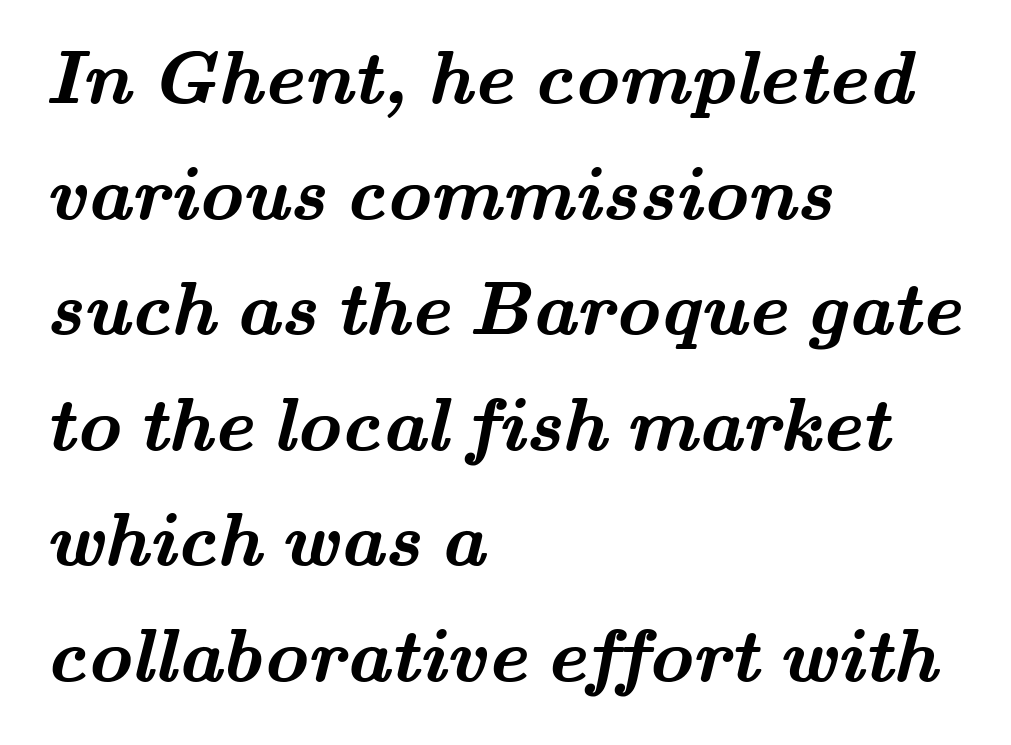
Rule under the text: the space is simply empty. Is the block centered? No — it sits flush against the left margin. The face used here is seriffed, in the tradition of book romans. The line-height multiplier appears to be the usual default. The passage shown is emphatically bold.
